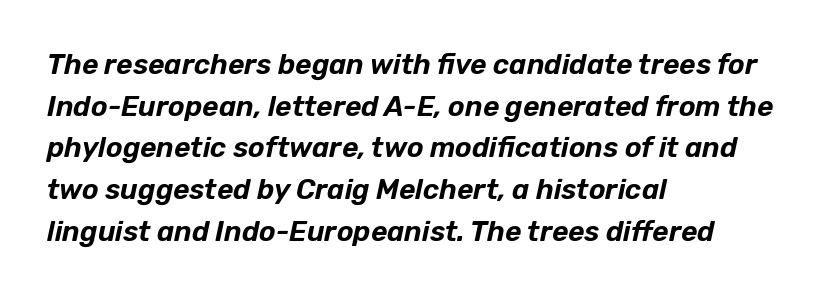
The image shows 28 px text type, italic (leaning right); set left-aligned, normal line spacing (1.49x), normal letter spacing, not underlined; low stroke contrast and a medium x-height.
